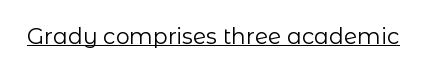
Q: Is the text bold? A: No.
Q: Is the text italic (slanted)? A: No, it is upright.
Q: Is the text underlined? A: Yes.
Q: Is the spacing between letters normal or unusually wide? A: Normal.
